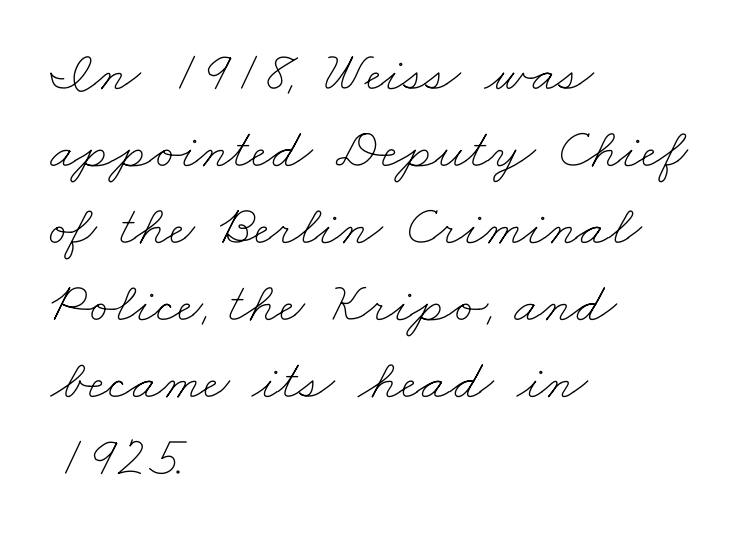
The image shows 57 px thin, wide type; set left-aligned, normal line spacing (1.35x), normal letter spacing, not underlined; low stroke contrast and a small x-height.
